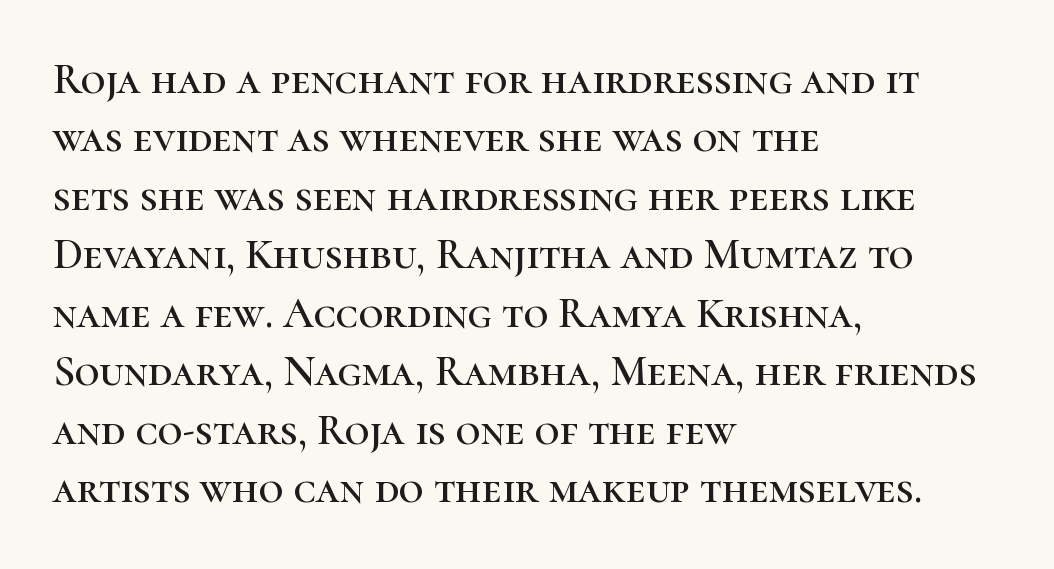
I'd call this a serif setting — the letters wear small feet. Is this a fixed-width face? No — the glyphs have proportional, varying widths. Compared with typical body copy, the letter spacing here is the same. The space between consecutive lines is moderate. Nobody drew a line under any word here. The rag falls on the right side of this text block.
